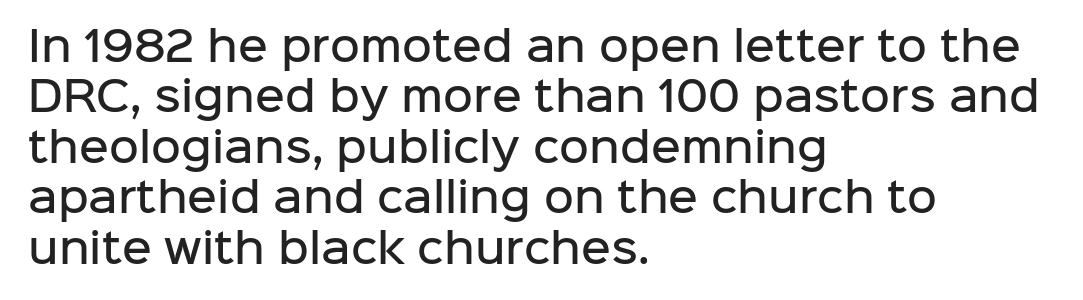
The image shows 41 px semibold sans-serif type, upright; set left-aligned, line spacing 1.23x, normal letter spacing, not underlined; low stroke contrast and a medium x-height.
